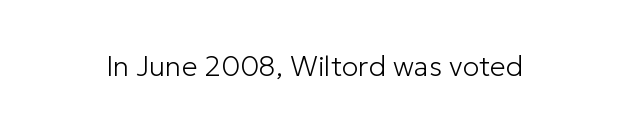
The letters stand straight up with perfectly vertical stems. Decoration check: the copy has no underline. Weight: not bold — regular or lighter. Letter spacing: default.
